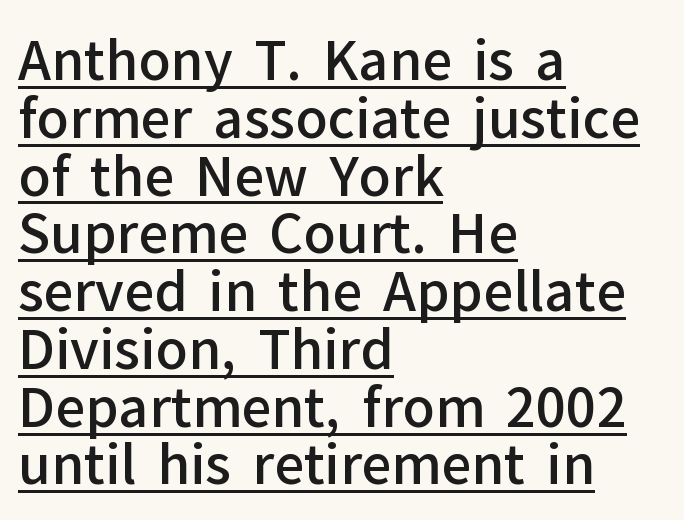
Designer's note — italics off, roman on. In terms of letterspacing, this is plain default setting. No feet cap the strokes, marking this as sans-serif type. Notice how descenders almost collide with the ascenders below — that's tight leading.
